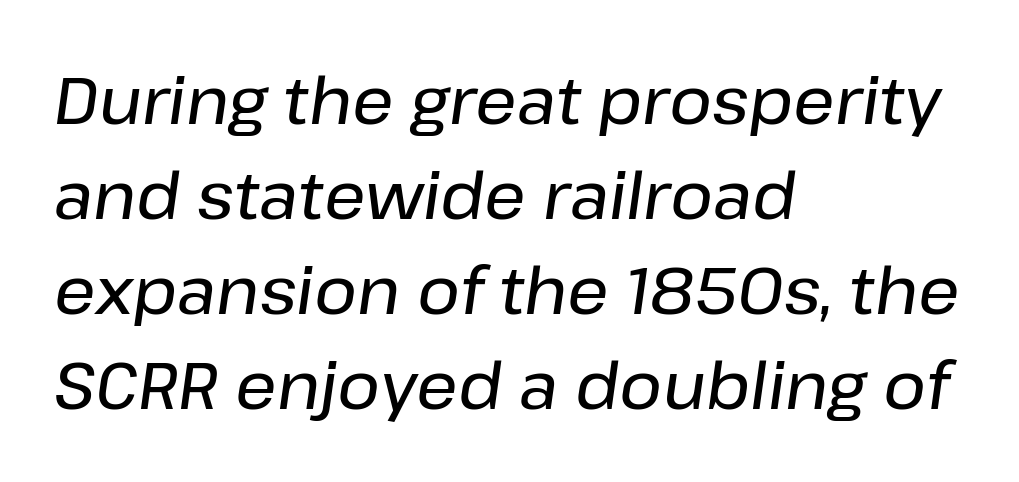
{"italic": "yes", "lean": "right", "slant_degrees": 8, "width": "normal", "stroke_contrast": "low", "x_height": "medium", "monospaced": "no", "underline": "no", "align": "left", "line_spacing": "normal", "line_spacing_ratio": 1.46, "letter_spacing": "normal", "letter_spacing_em": 0.0, "glyph_px": 65}
